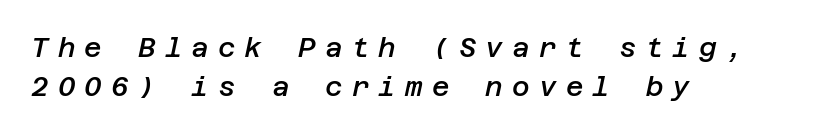
The image shows 27 px text type, italic (leaning right); set left-aligned, normal line spacing (1.43x), unusually wide letter spacing (+0.34 em), not underlined.
